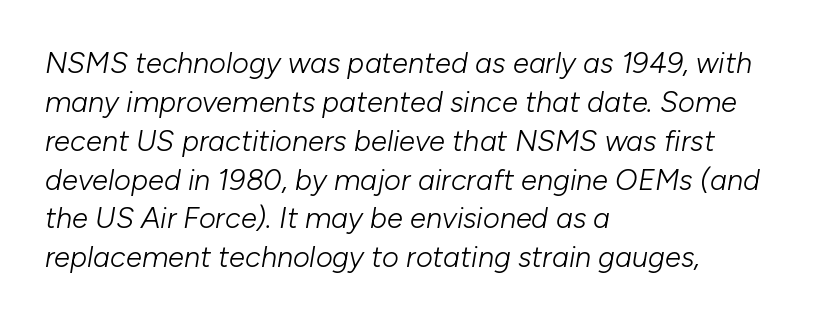
Q: Is the text bold? A: No.
Q: Is the text italic (slanted)? A: Yes, it leans right by about 10 degrees.
Q: Is the text underlined? A: No.
Q: How is the paragraph aligned? A: Left-aligned.
Q: Is the spacing between letters normal or unusually wide? A: Normal.
Q: Is the spacing between lines tight, normal or loose? A: Normal.
Q: Width (condensed, normal, or wide)? A: Normal.
Q: Stroke contrast? A: Low.
Q: x-height? A: Medium.
Q: Monospaced? A: No.
